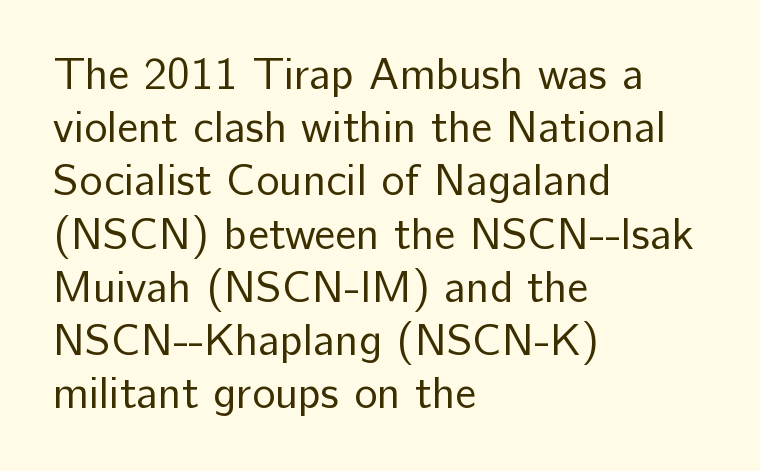
The image shows 44 px regular-weight sans-serif type, upright; set left-aligned, line spacing 1.21x, normal letter spacing, not underlined; low stroke contrast and a medium x-height.
